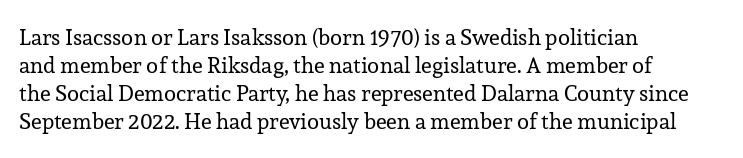
No extra ink here — the face is not bold. Students, observe: this is what conventionally led text looks like. Visually the block forms a straight wall on the left and a jagged coastline on the right. Clear beneath every line of the passage.
